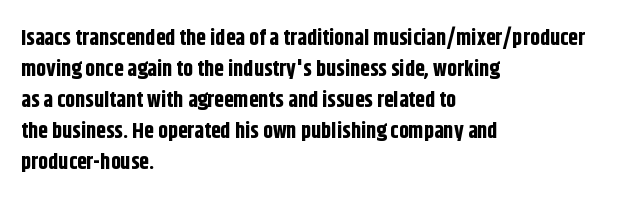
The image shows 22 px bold type, upright; set left-aligned, normal line spacing (1.41x), normal letter spacing, not underlined.
